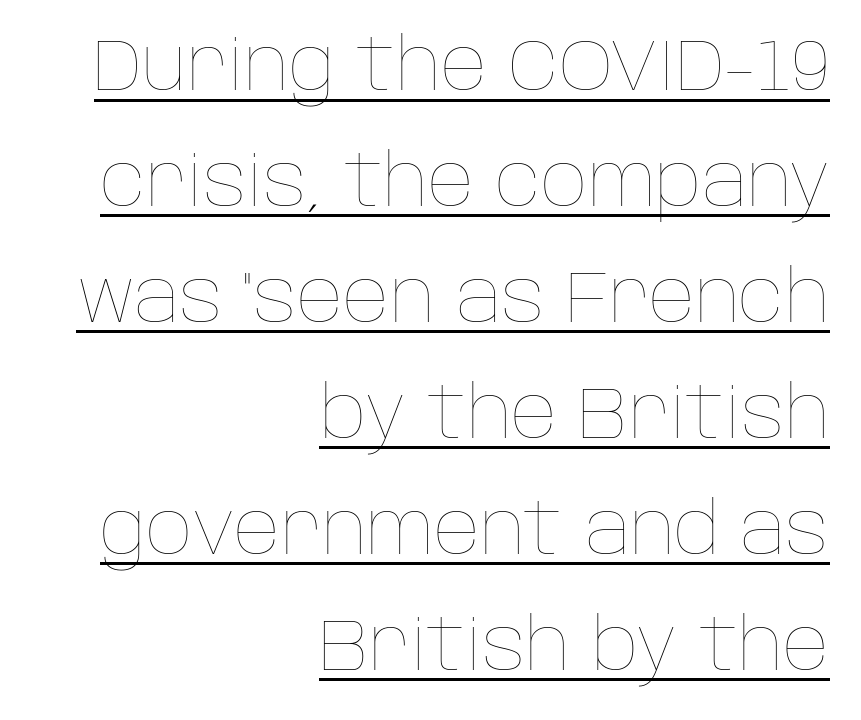
The image shows 72 px thin type, upright; set right-aligned, normal line spacing (1.61x), normal letter spacing, underlined; low stroke contrast and a large x-height.
